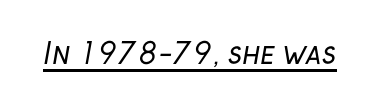
Q: Is the text bold? A: No.
Q: Is the typeface a serif or a sans-serif typeface? A: Sans-serif.
Q: Is the text underlined? A: Yes.
Q: Is the spacing between letters normal or unusually wide? A: Normal.
Q: Width (condensed, normal, or wide)? A: Normal.
Q: Stroke contrast? A: Low.
Q: x-height? A: Medium.
Q: Monospaced? A: No.
